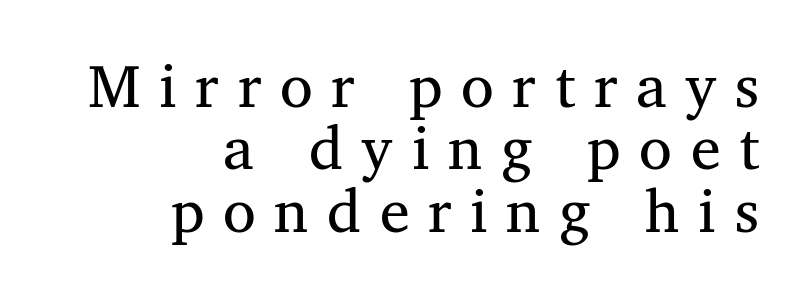
The image shows 60 px serif type, upright; set right-aligned, tight line spacing (1.04x), unusually wide letter spacing (+0.31 em), not underlined; medium stroke contrast and a medium x-height.
